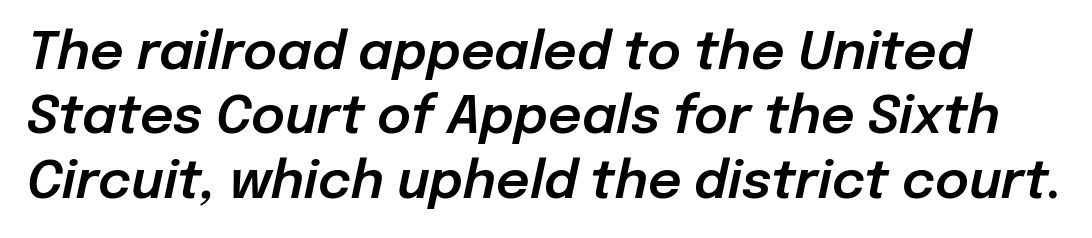
This sample has the flowing, uneven cadence of proportional lettering. Quick note: underline off. This is oblique type, the kind used for emphasis or titles. The type is set solid horizontally, with unmodified tracking.
